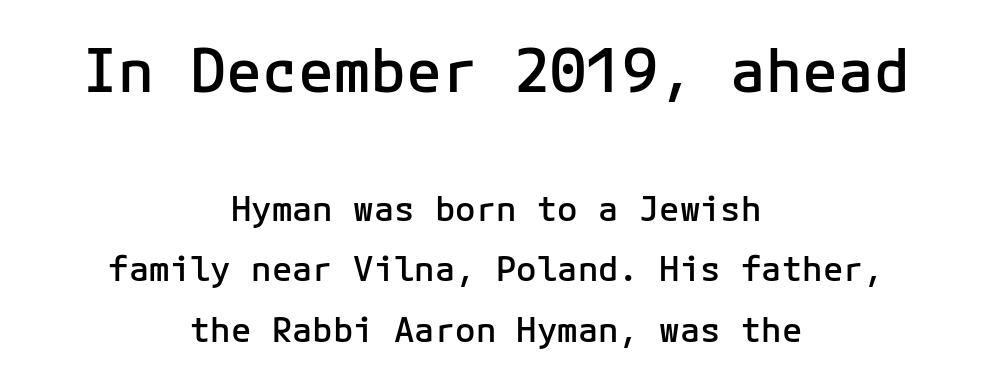
{"serif": "no", "italic": "no", "bold": "semi", "weight": "semibold", "width": "normal", "stroke_contrast": "low", "x_height": "medium", "underline": "no", "align": "center", "line_spacing_ratio": 1.78, "letter_spacing": "normal", "letter_spacing_em": 0.0, "larger_block": "first", "size_ratio": 1.76, "glyph_px": 60}
